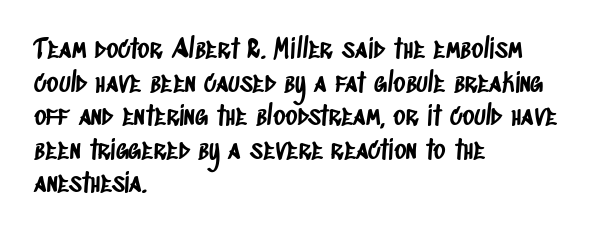
Nobody touched the tracking dial on this one. Leading: standard. Is the block centered? No — it sits flush against the left margin. Unmarked baselines from the first word to the last.
